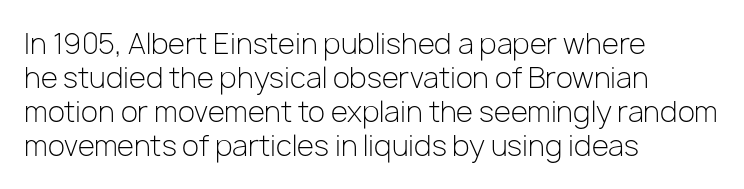
Spacing verdict: proportional, widths tailored to each character. Unbolded letterforms with no extra heft. Is the block centered? No — it sits flush against the left margin. Words appear dense and cohesive because spacing is normal. Nope, not italic — everything's standing straight. Are there feet on the stems? There aren't — it's a sans.
